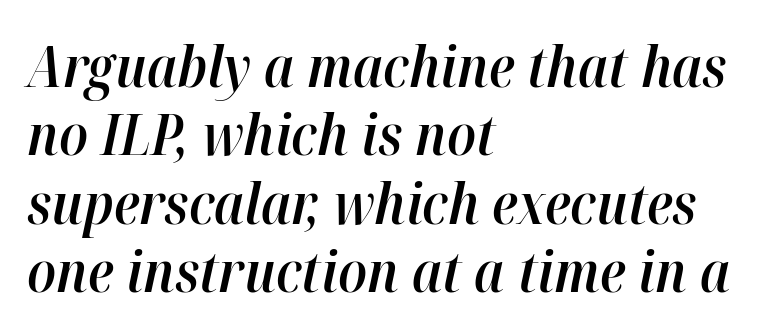
These lines stack with their left ends in a neat column. Underline: absent. When letters slant like this, we call the style italic. The type is set solid horizontally, with unmodified tracking. Think of a printed novel: that variable character pitch is what you see here.
